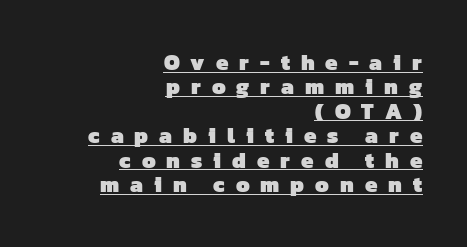
How would I describe the line gaps? Narrow and economical. Has an underline been added? It has. The rendering uses a bold face; every stroke is thick and dark. Observe the wide spacing: letters keep a clear distance from each other. These lines stack with their right ends in a neat column.
